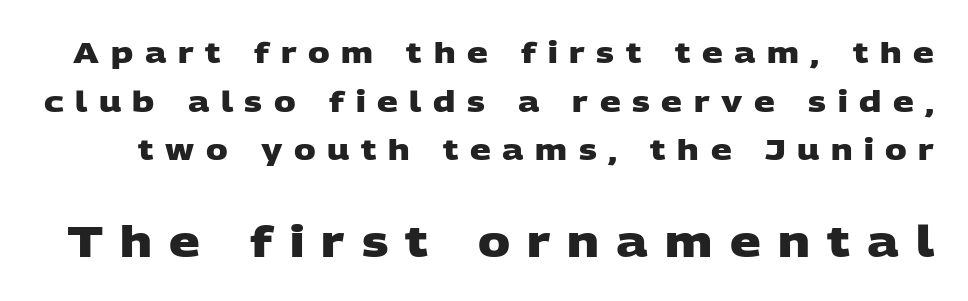
The image shows 43 px heavy, wide sans-serif type; set normal line spacing (1.68x), unusually wide letter spacing (+0.4 em), not underlined; the second (bottom) block is 1.48x larger; low stroke contrast and a large x-height.
